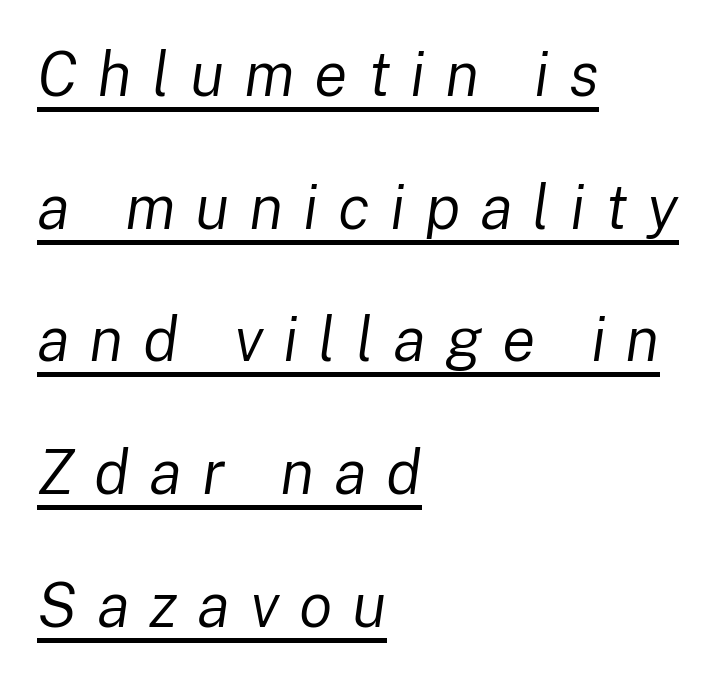
{"italic": "yes", "lean": "right", "slant_degrees": 8, "bold": "no", "weight": "regular", "width": "normal", "stroke_contrast": "low", "x_height": "medium", "monospaced": "no", "underline": "yes", "align": "left", "line_spacing": "loose", "line_spacing_ratio": 2.14, "letter_spacing": "wide", "letter_spacing_em": 0.32, "glyph_px": 62}
